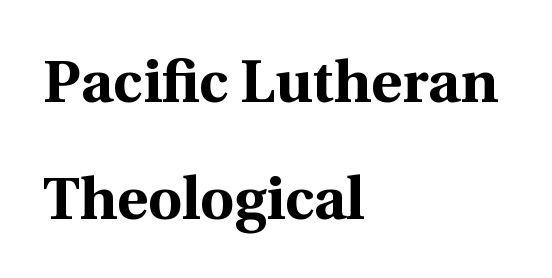
Does the lettering tilt? It doesn't — this is upright. The words here are not underlined. The rendering uses natural spacing where letterforms have individual widths. A typesetter would label this face a serif. Compared with typical paragraphs, the rows here are farther apart.
